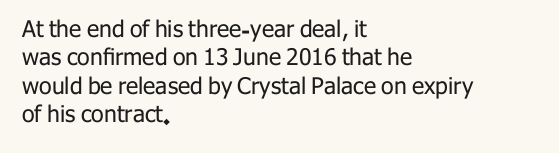
{"italic": "no", "bold": "no", "underline": "no", "align": "left", "line_spacing_ratio": 1.23, "letter_spacing": "normal", "letter_spacing_em": 0.0, "glyph_px": 23}
